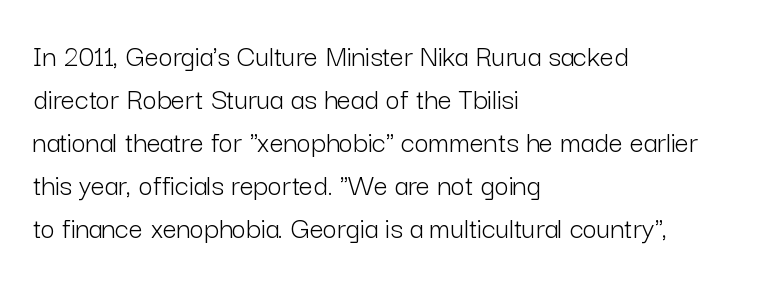
Q: Is the text bold? A: No.
Q: Is the text italic (slanted)? A: No, it is upright.
Q: Is the typeface a serif or a sans-serif typeface? A: Sans-serif.
Q: Is the text underlined? A: No.
Q: How is the paragraph aligned? A: Left-aligned.
Q: Is the spacing between letters normal or unusually wide? A: Normal.
Q: Is the spacing between lines tight, normal or loose? A: Normal.
Q: Width (condensed, normal, or wide)? A: Normal.
Q: Stroke contrast? A: Low.
Q: x-height? A: Medium.
Q: Monospaced? A: No.
